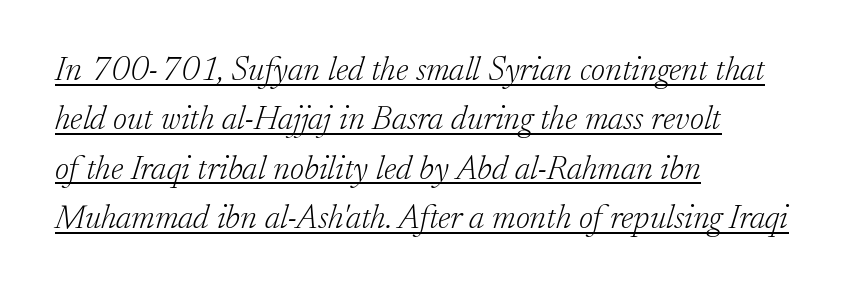
Q: Is the text bold? A: No.
Q: Is the text italic (slanted)? A: Yes, it leans right by about 17 degrees.
Q: Is the typeface a serif or a sans-serif typeface? A: Serif.
Q: Is the text underlined? A: Yes.
Q: How is the paragraph aligned? A: Left-aligned.
Q: Is the spacing between letters normal or unusually wide? A: Normal.
Q: Is the spacing between lines tight, normal or loose? A: Normal.
Q: Width (condensed, normal, or wide)? A: Normal.
Q: Stroke contrast? A: Low.
Q: x-height? A: Small.
Q: Monospaced? A: No.
